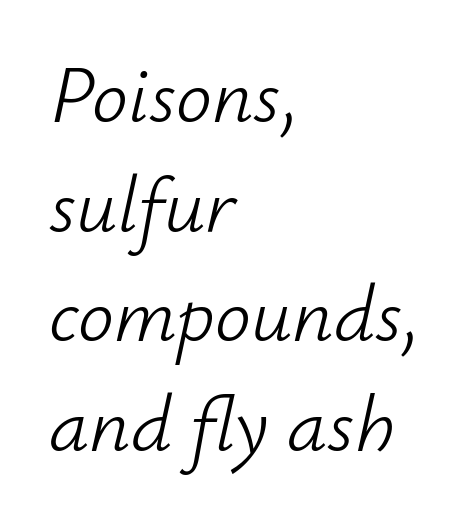
Q: Is the text bold? A: No.
Q: Is the text italic (slanted)? A: Yes, it leans right by about 12 degrees.
Q: Is the text underlined? A: No.
Q: How is the paragraph aligned? A: Left-aligned.
Q: Is the spacing between letters normal or unusually wide? A: Normal.
Q: Is the spacing between lines tight, normal or loose? A: Normal.
Q: Width (condensed, normal, or wide)? A: Normal.
Q: Stroke contrast? A: Low.
Q: x-height? A: Small.
Q: Monospaced? A: No.
